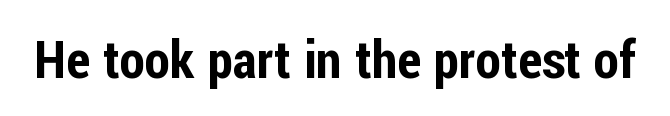
Q: Is the text italic (slanted)? A: No, it is upright.
Q: Is the typeface a serif or a sans-serif typeface? A: Sans-serif.
Q: Is the text underlined? A: No.
Q: Is the spacing between letters normal or unusually wide? A: Normal.
Q: Width (condensed, normal, or wide)? A: Condensed.
Q: Stroke contrast? A: Low.
Q: x-height? A: Medium.
Q: Monospaced? A: No.
